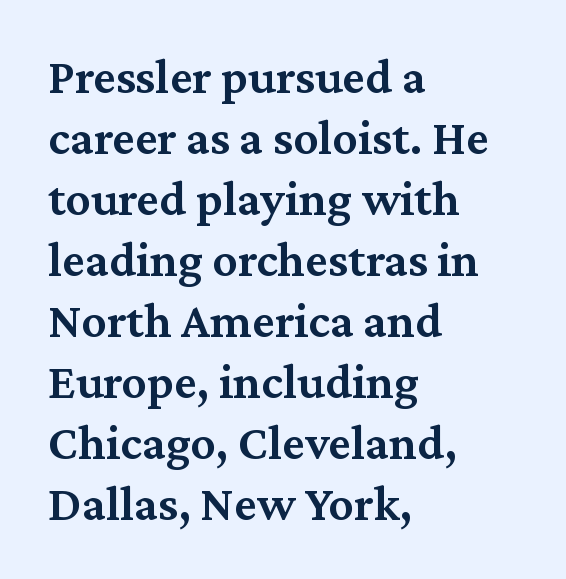
Q: Is the text bold? A: Semi-bold.
Q: Is the text italic (slanted)? A: No, it is upright.
Q: Is the typeface a serif or a sans-serif typeface? A: Serif.
Q: Is the text underlined? A: No.
Q: How is the paragraph aligned? A: Left-aligned.
Q: Is the spacing between letters normal or unusually wide? A: Normal.
Q: Width (condensed, normal, or wide)? A: Normal.
Q: Stroke contrast? A: Medium.
Q: x-height? A: Medium.
Q: Monospaced? A: No.
